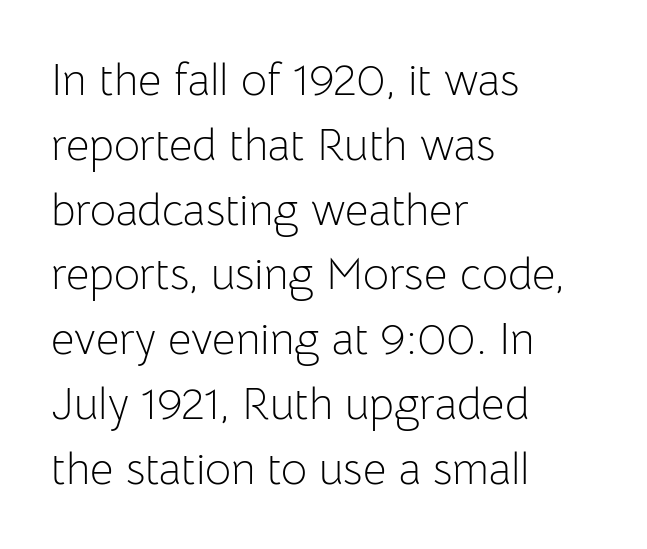
The image shows 45 px light sans-serif type, upright; set left-aligned, normal line spacing (1.44x), normal letter spacing, not underlined; low stroke contrast and a medium x-height.
